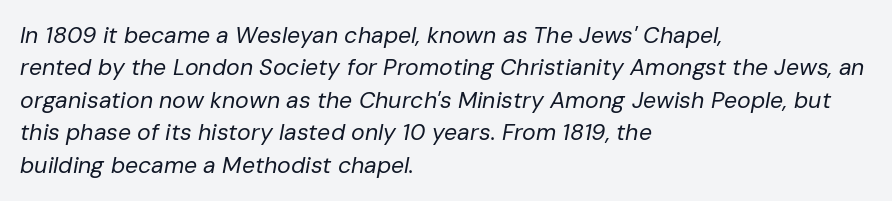
The image shows 23 px text type, italic (leaning right); set left-aligned, normal line spacing (1.41x), normal letter spacing, not underlined.
